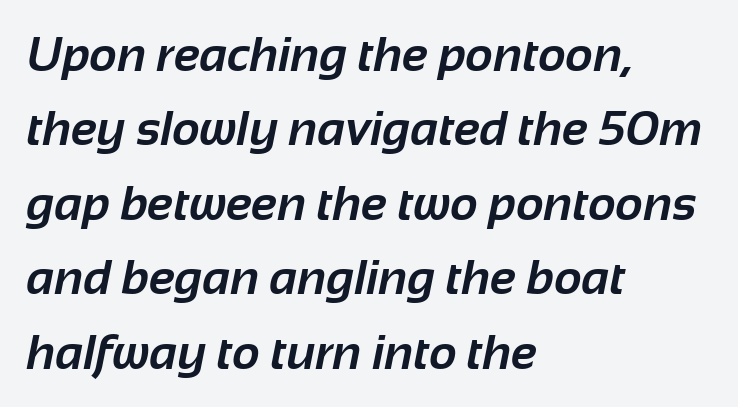
The image shows 48 px bold sans-serif type; set left-aligned, normal line spacing (1.55x), normal letter spacing, not underlined; low stroke contrast and a medium x-height.
